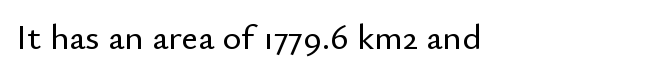
{"serif": "no", "italic": "no", "width": "normal", "stroke_contrast": "low", "x_height": "small", "monospaced": "no", "underline": "no", "letter_spacing": "normal", "letter_spacing_em": 0.0, "glyph_px": 36}
